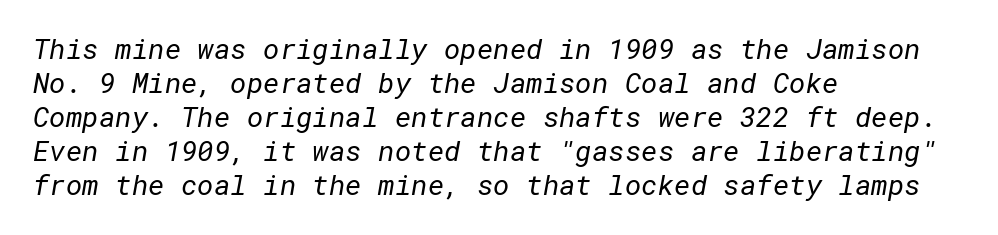
Compared with a centered layout, this one pins lines to the left instead. Letters have the restrained weight of plain body copy at most. Is this a sans? Yes — the strokes have no serifs. Only glyphs here, with clear space below each row. Is the letter spacing exaggerated? No — it looks like the ordinary default.
